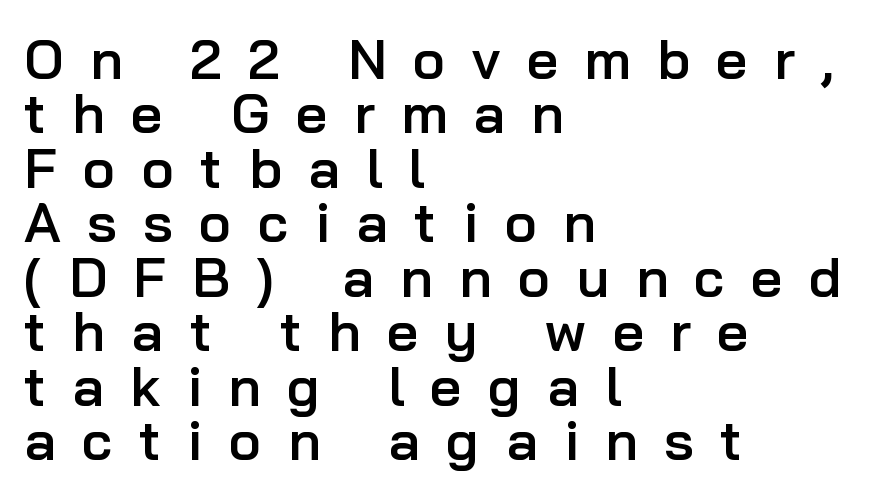
Is the letter spacing exaggerated? Yes — the characters are pushed far apart. Summary of weight: moderately heavy, a semibold. The rendering shows plain stroke endings on the letterforms — a sans-serif design. When letters stand straight like this, we call the style roman or upright.
